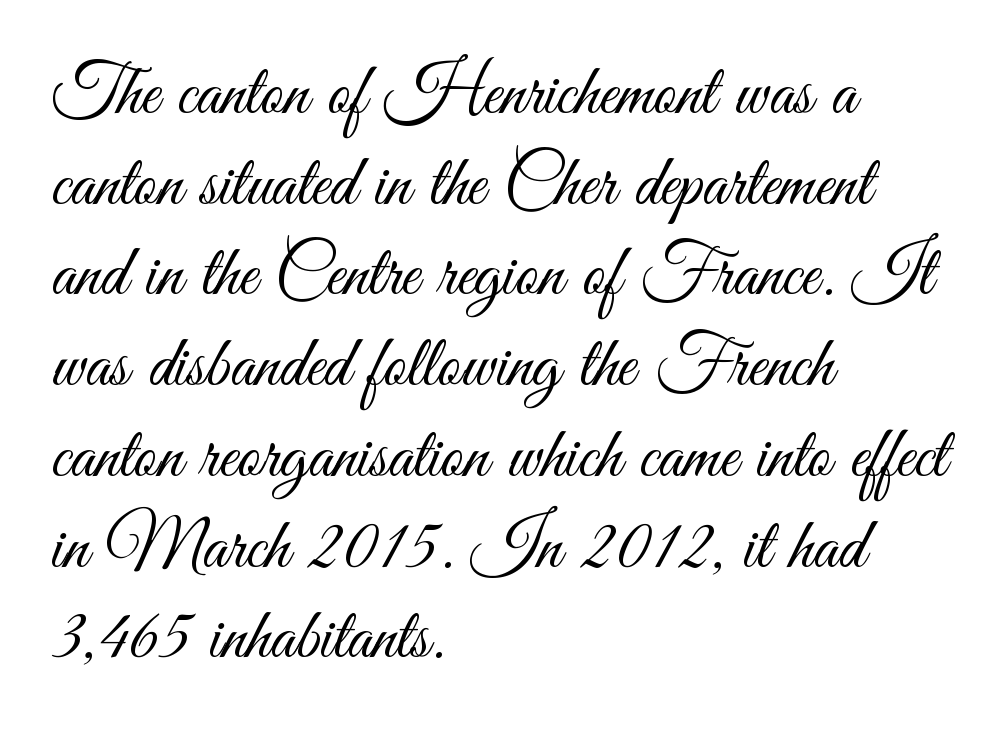
Q: Is the text bold? A: No.
Q: Is the text italic (slanted)? A: Yes.
Q: Is the typeface a serif or a sans-serif typeface? A: Sans-serif.
Q: Is the text underlined? A: No.
Q: How is the paragraph aligned? A: Left-aligned.
Q: Is the spacing between letters normal or unusually wide? A: Normal.
Q: Is the spacing between lines tight, normal or loose? A: Normal.
Q: Width (condensed, normal, or wide)? A: Condensed.
Q: Stroke contrast? A: Medium.
Q: x-height? A: Small.
Q: Monospaced? A: No.
